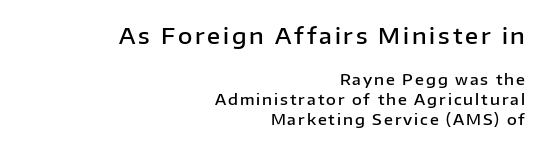
The image shows 22 px text type, upright; set right-aligned, normal line spacing (1.36x), not underlined; the first (top) block is 1.47x larger.
